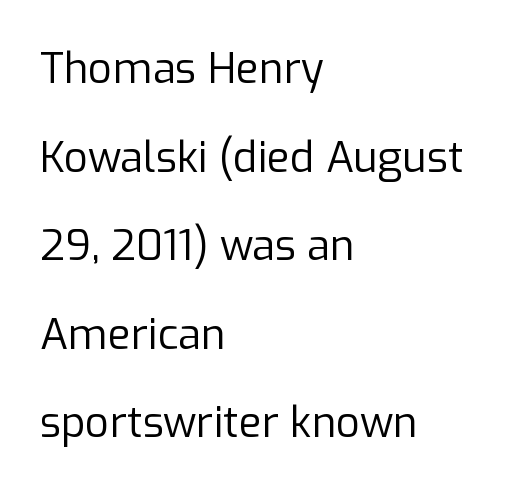
{"serif": "no", "italic": "no", "bold": "no", "weight": "regular", "width": "normal", "stroke_contrast": "low", "x_height": "medium", "monospaced": "no", "underline": "no", "align": "left", "line_spacing": "loose", "line_spacing_ratio": 2.11, "letter_spacing": "normal", "letter_spacing_em": 0.0, "glyph_px": 42}
